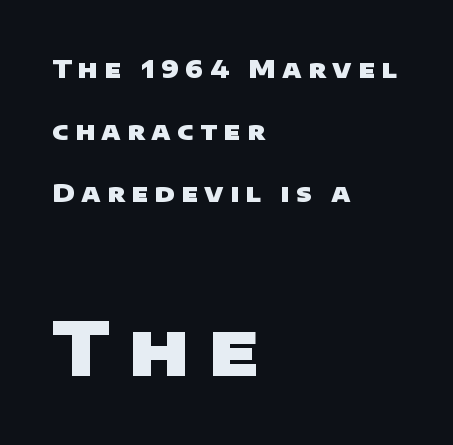
The image shows 75 px heavy, wide sans-serif type; set left-aligned, loose line spacing (2.48x), unusually wide letter spacing (+0.25 em), not underlined; the second (bottom) block is 3.0x larger; low stroke contrast and a large x-height.
